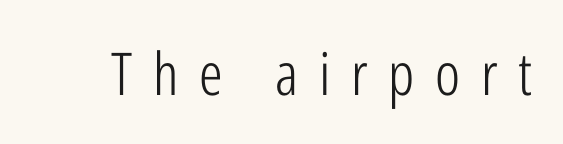
The image shows 59 px light, condensed sans-serif type, upright; set unusually wide letter spacing (+0.35 em), not underlined; low stroke contrast and a medium x-height.
